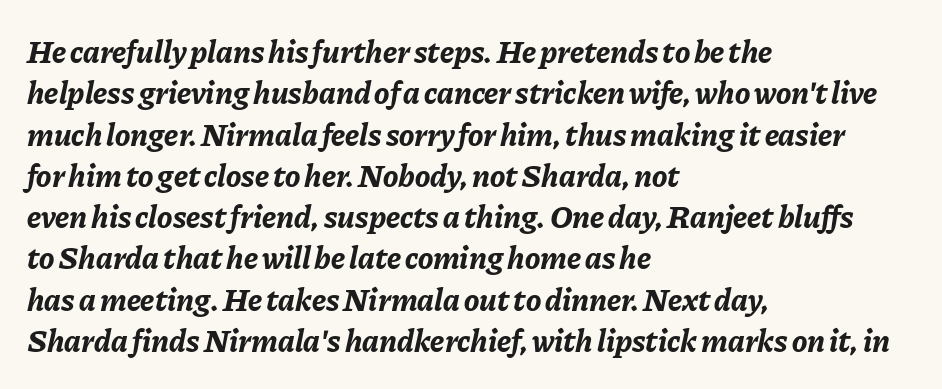
{"italic": "yes", "lean": "right", "slant_degrees": 11, "bold": "yes", "weight": "bold", "width": "normal", "stroke_contrast": "low", "x_height": "medium", "monospaced": "no", "underline": "no", "align": "left", "line_spacing": "normal", "line_spacing_ratio": 1.29, "letter_spacing": "normal", "letter_spacing_em": 0.0, "glyph_px": 32}
